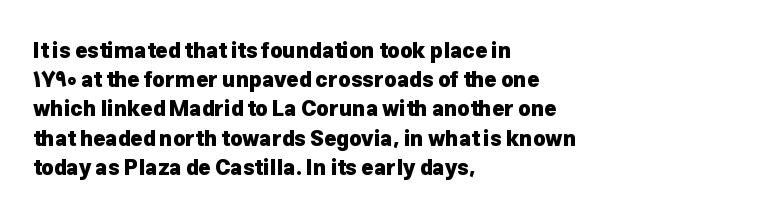
When letters stand straight like this, we call the style roman or upright. Line starts are locked; line ends wander. Quick note: underline off. Words appear dense and cohesive because spacing is normal. A normal amount of white space separates one row of letters from the next.
